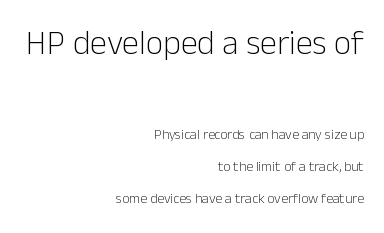
{"serif": "no", "italic": "no", "bold": "no", "weight": "light", "width": "normal", "stroke_contrast": "low", "x_height": "medium", "monospaced": "no", "underline": "no", "align": "right", "line_spacing": "loose", "line_spacing_ratio": 2.28, "letter_spacing": "normal", "letter_spacing_em": 0.0, "larger_block": "first", "size_ratio": 2.43, "glyph_px": 34}
